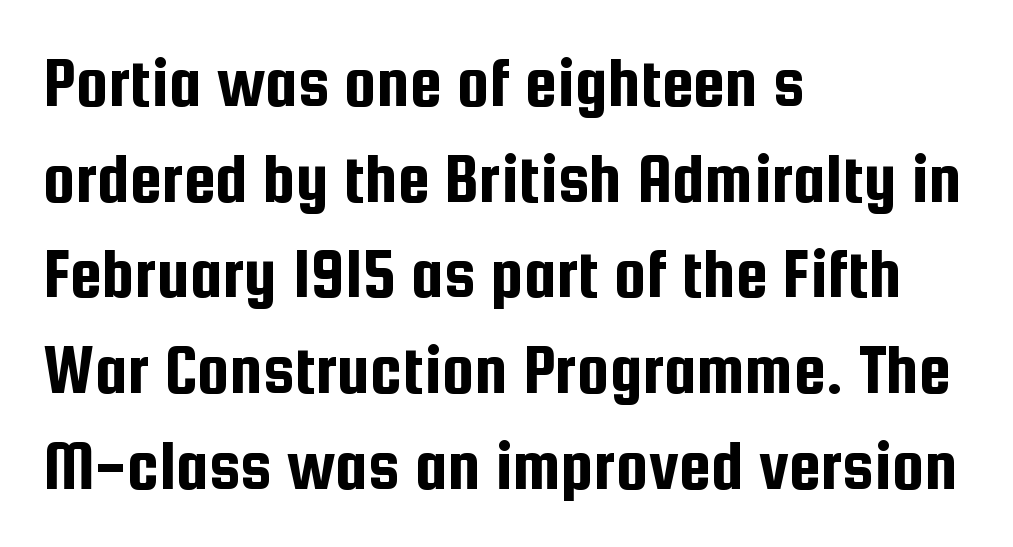
Q: Is the text italic (slanted)? A: No, it is upright.
Q: Is the typeface a serif or a sans-serif typeface? A: Sans-serif.
Q: Is the text underlined? A: No.
Q: How is the paragraph aligned? A: Left-aligned.
Q: Is the spacing between letters normal or unusually wide? A: Normal.
Q: Is the spacing between lines tight, normal or loose? A: Normal.
Q: Width (condensed, normal, or wide)? A: Condensed.
Q: Stroke contrast? A: Low.
Q: x-height? A: Medium.
Q: Monospaced? A: No.
